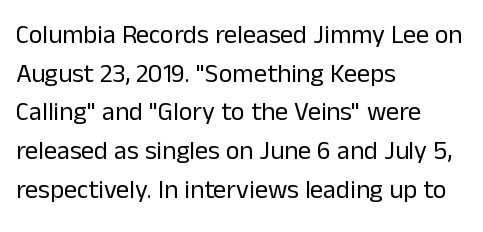
Posture: vertical. The weight tops out at a normal text grade. Words appear dense and cohesive because spacing is normal. If you drew a ruler down the left edge, every line would touch it. Line spacing here is normal. Underline: absent.
